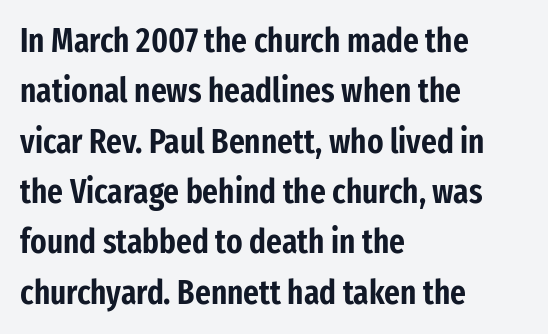
Q: Is the text italic (slanted)? A: No, it is upright.
Q: Is the typeface a serif or a sans-serif typeface? A: Sans-serif.
Q: Is the text underlined? A: No.
Q: How is the paragraph aligned? A: Left-aligned.
Q: Is the spacing between letters normal or unusually wide? A: Normal.
Q: Is the spacing between lines tight, normal or loose? A: Normal.
Q: Width (condensed, normal, or wide)? A: Condensed.
Q: Stroke contrast? A: Low.
Q: x-height? A: Medium.
Q: Monospaced? A: No.
